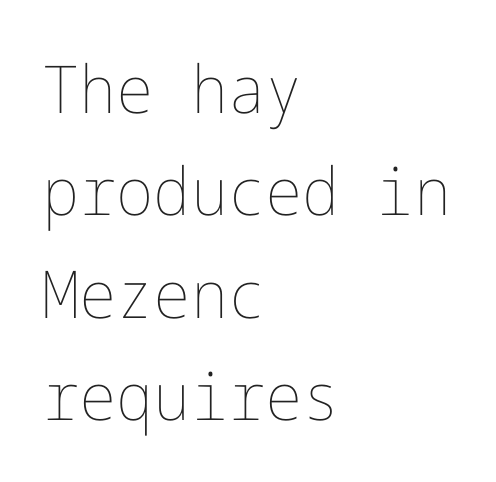
{"italic": "no", "bold": "no", "weight": "thin", "width": "normal", "stroke_contrast": "low", "x_height": "medium", "underline": "no", "align": "left", "line_spacing": "normal", "line_spacing_ratio": 1.55, "letter_spacing": "normal", "letter_spacing_em": 0.0, "glyph_px": 66}
